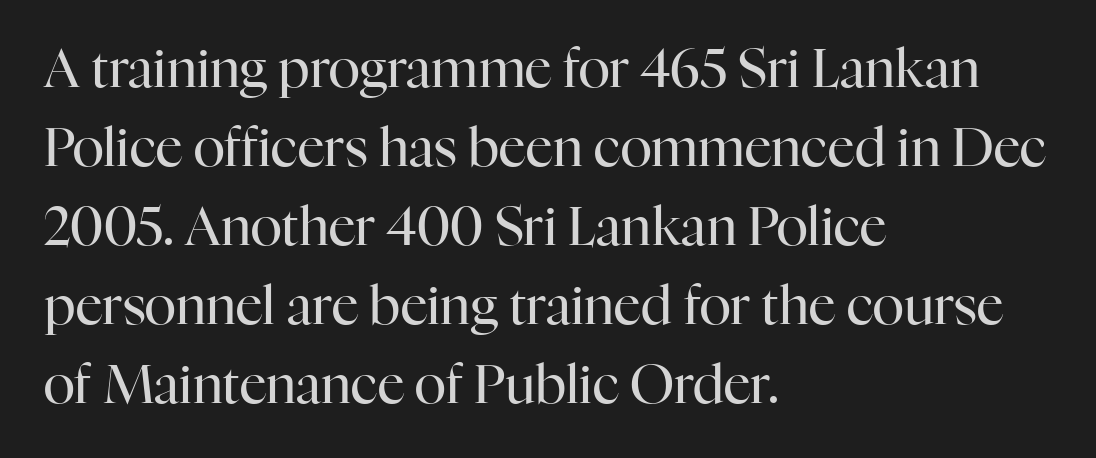
Descenders are the only things crossing below the line. The characters are drawn with everyday or finer stroke widths. Ordinary non-slanted type is in use. This sample has the flowing, uneven cadence of proportional lettering.
